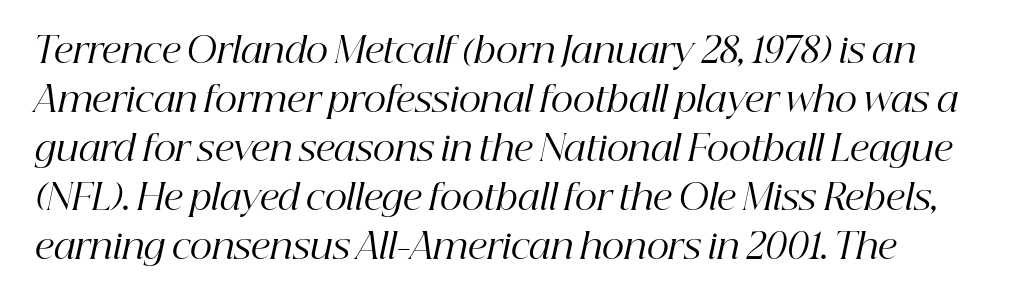
{"serif": "yes", "italic": "yes", "lean": "right", "slant_degrees": 12, "bold": "no", "weight": "regular", "width": "normal", "stroke_contrast": "high", "x_height": "medium", "monospaced": "no", "underline": "no", "align": "left", "line_spacing": "normal", "line_spacing_ratio": 1.4, "letter_spacing": "normal", "letter_spacing_em": 0.0, "glyph_px": 35}
